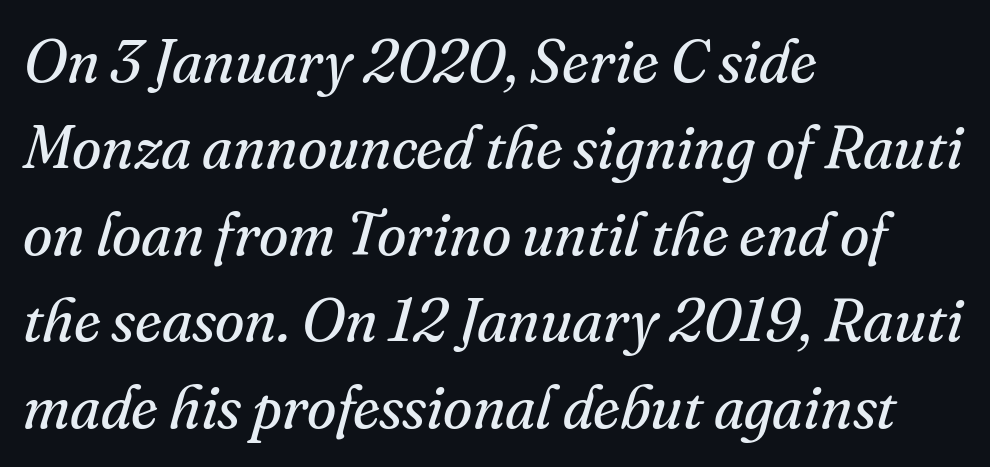
The face looks like a standard text weight, possibly lighter. This sample uses an oblique cut, with every glyph tilted off the vertical. Type style note: has serifs. Descenders are the only things crossing below the line. Vertically, the passage feels balanced, rows spaced as you'd expect.
